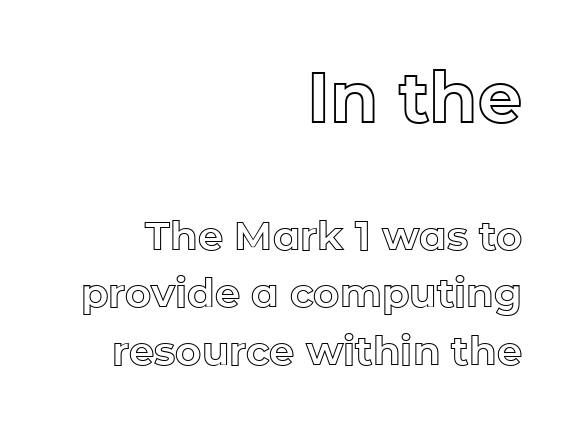
The image shows 70 px text type, upright; set right-aligned, normal line spacing (1.44x), normal letter spacing, not underlined; the first (top) block is 1.75x larger; a medium x-height.
